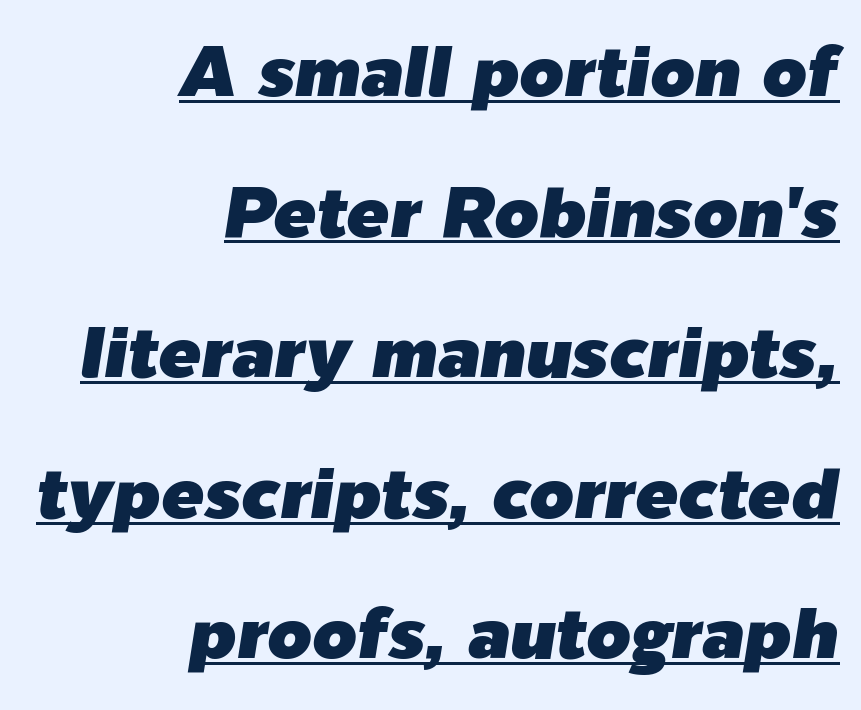
The image shows 71 px text type, italic (leaning right); set right-aligned, loose line spacing (1.98x), normal letter spacing, underlined; low stroke contrast and a medium x-height.
